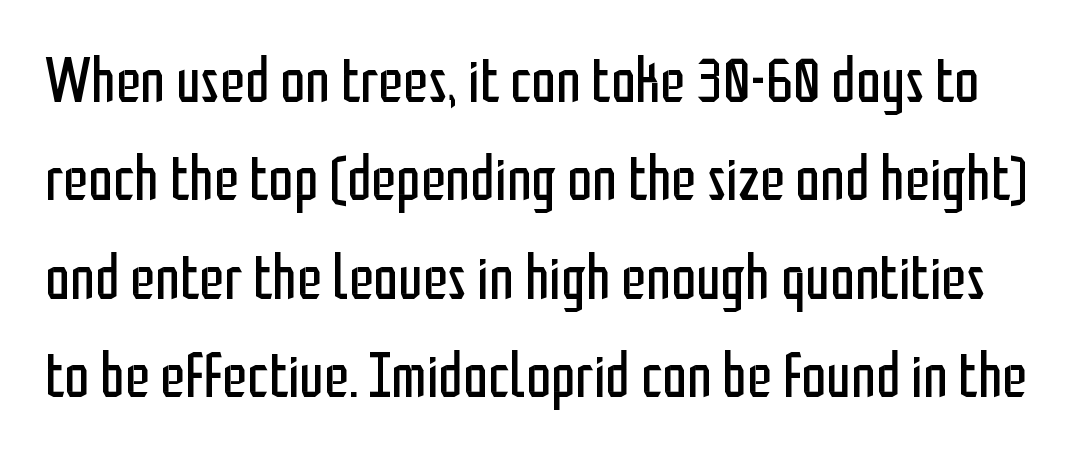
{"serif": "no", "italic": "no", "bold": "no", "weight": "regular", "width": "condensed", "stroke_contrast": "low", "x_height": "medium", "monospaced": "no", "underline": "no", "line_spacing": "normal", "line_spacing_ratio": 1.56, "letter_spacing": "normal", "letter_spacing_em": 0.0, "glyph_px": 63}
